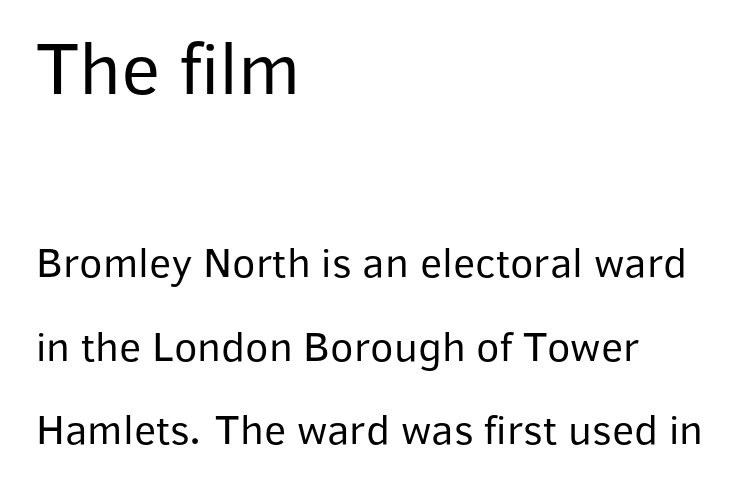
A student would notice the top passage is typeset larger than what follows. The passage shown is typeset with a sans-serif family. This rendering features lettering with no underline. Italic: no, the glyphs are upright roman. How are the letters spaced? Ordinarily, with no added tracking. Stroke thickness stays within the range of a standard reading face or lighter.
